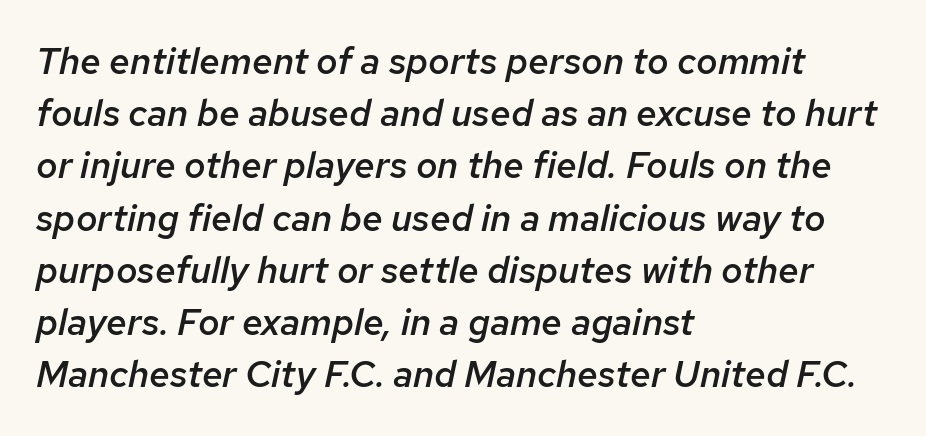
Q: Is the text bold? A: Semi-bold.
Q: Is the text italic (slanted)? A: Yes, it leans right by about 12 degrees.
Q: Is the text underlined? A: No.
Q: How is the paragraph aligned? A: Left-aligned.
Q: Is the spacing between letters normal or unusually wide? A: Normal.
Q: Is the spacing between lines tight, normal or loose? A: Normal.
Q: Width (condensed, normal, or wide)? A: Normal.
Q: Stroke contrast? A: Low.
Q: x-height? A: Medium.
Q: Monospaced? A: No.
